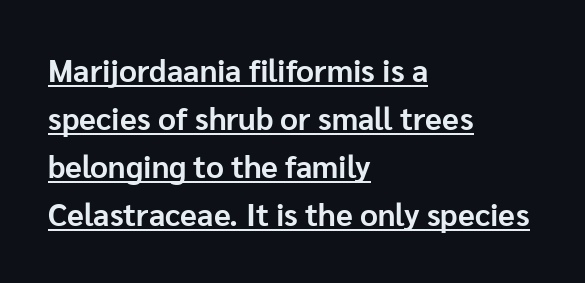
Q: Is the text bold? A: Yes.
Q: Is the text italic (slanted)? A: No, it is upright.
Q: Is the typeface a serif or a sans-serif typeface? A: Sans-serif.
Q: Is the text underlined? A: Yes.
Q: How is the paragraph aligned? A: Left-aligned.
Q: Is the spacing between letters normal or unusually wide? A: Normal.
Q: Is the spacing between lines tight, normal or loose? A: Normal.
Q: Width (condensed, normal, or wide)? A: Normal.
Q: Stroke contrast? A: Low.
Q: x-height? A: Medium.
Q: Monospaced? A: No.
